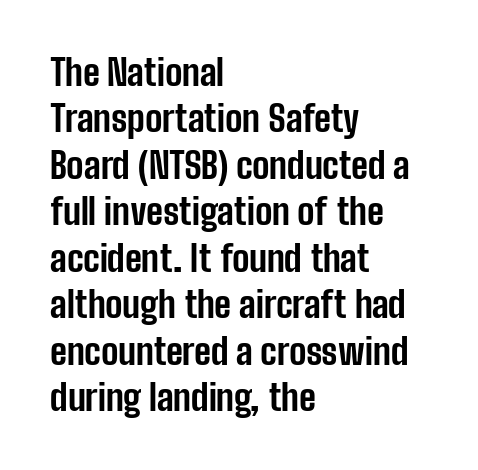
The image shows 36 px bold, condensed sans-serif type, upright; set left-aligned, normal line spacing (1.29x), normal letter spacing, not underlined; low stroke contrast and a medium x-height.
